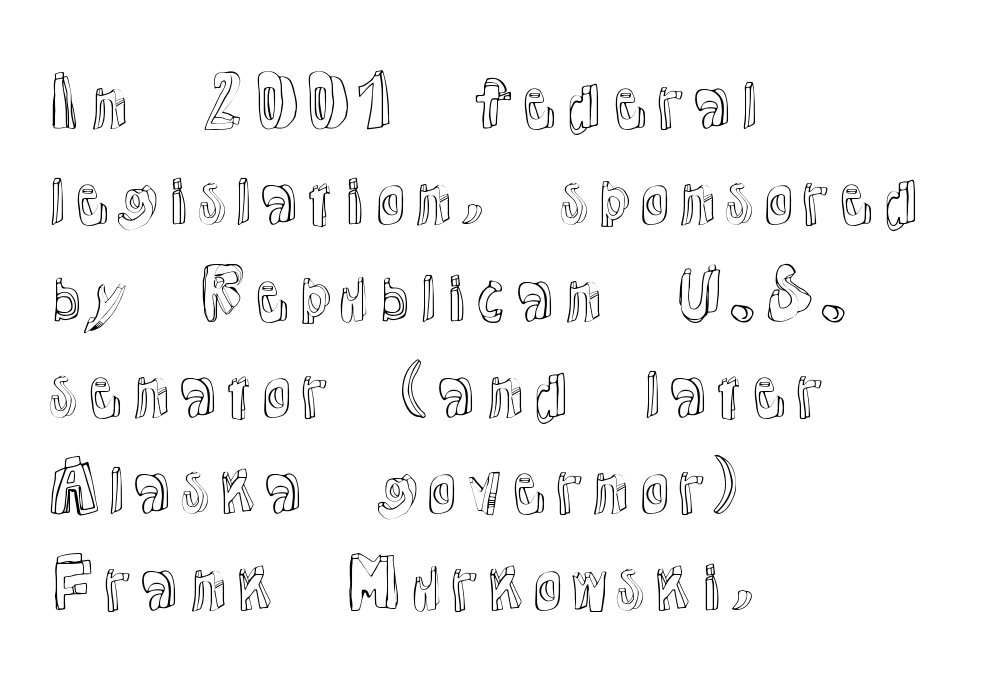
Q: Is the text italic (slanted)? A: No, it is upright.
Q: Is the text underlined? A: No.
Q: How is the paragraph aligned? A: Left-aligned.
Q: Is the spacing between letters normal or unusually wide? A: Normal.
Q: Is the spacing between lines tight, normal or loose? A: Normal.
Q: Width (condensed, normal, or wide)? A: Normal.
Q: x-height? A: Medium.
Q: Monospaced? A: No.
